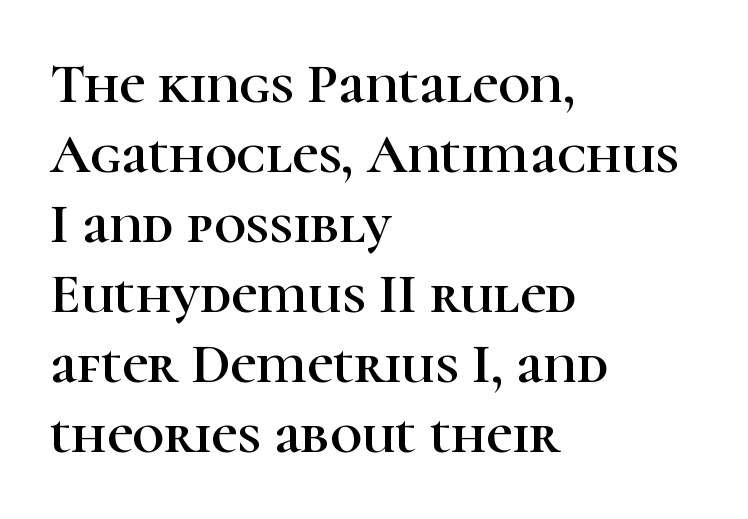
In terms of leading, this rendering sits right in the middle. A serif font was chosen for this passage. Each row of text sits above clean, open space. The passage is arranged the way most books set body copy — flush left. The rendering keeps characters at their native spacing. The rendering uses natural spacing where letterforms have individual widths.
